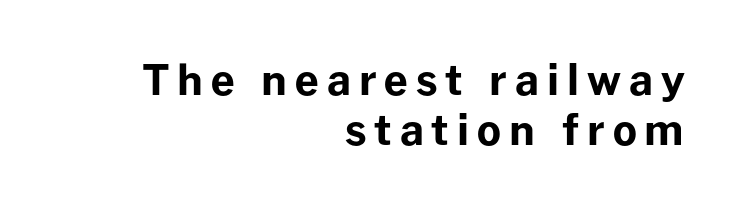
{"serif": "no", "italic": "no", "bold": "yes", "weight": "bold", "width": "normal", "stroke_contrast": "low", "x_height": "medium", "monospaced": "no", "underline": "no", "align": "right", "line_spacing_ratio": 1.18, "glyph_px": 42}
